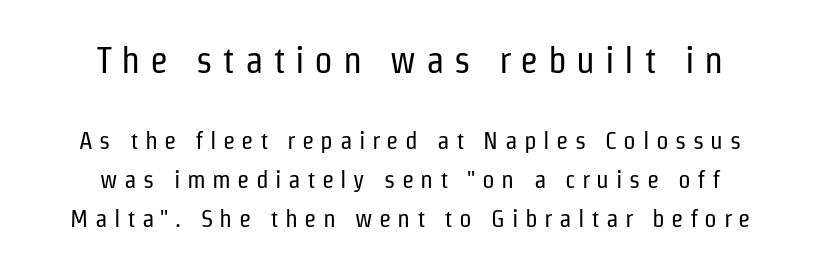
Do the characters align in a grid? No, the font is proportional. Does the copy run flush right? No — it is centered line by line. Examine the stroke ends and you'll find no serifs. Posture: upright roman.
